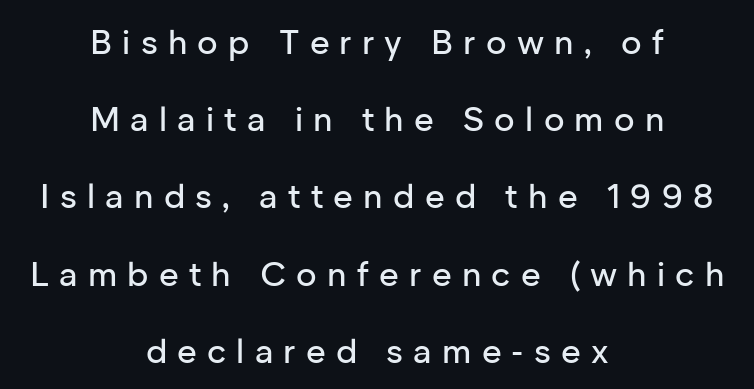
Rendered with straight, roman letterforms. The foot of each line stays bare and open. Horizontally, the lines are justified to the midpoint only. A great deal of white space separates one row of letters from the next. Character widths vary here, with narrow letters taking less room than wide ones.
